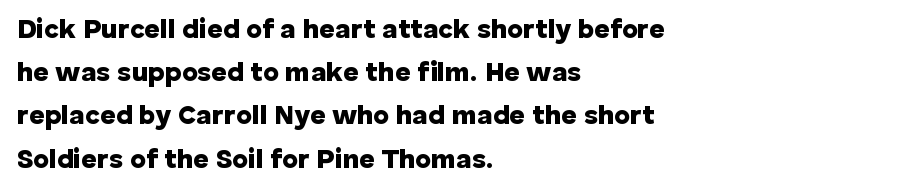
Q: Is the text bold? A: Yes.
Q: Is the text italic (slanted)? A: No, it is upright.
Q: Is the text underlined? A: No.
Q: How is the paragraph aligned? A: Left-aligned.
Q: Is the spacing between letters normal or unusually wide? A: Normal.
Q: Is the spacing between lines tight, normal or loose? A: Normal.
